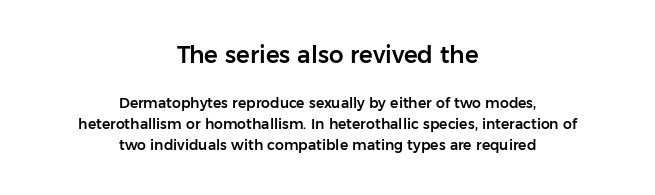
{"italic": "no", "underline": "no", "align": "center", "line_spacing": "normal", "line_spacing_ratio": 1.53, "letter_spacing": "normal", "letter_spacing_em": 0.0, "larger_block": "first", "size_ratio": 1.64, "glyph_px": 23}
